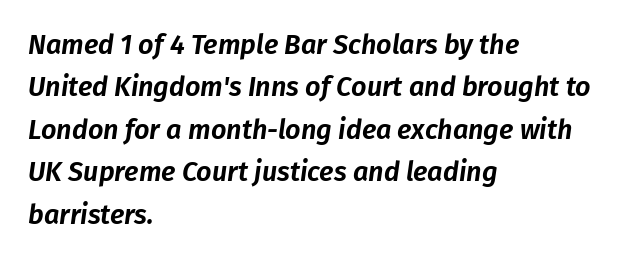
{"italic": "yes", "lean": "right", "slant_degrees": 8, "underline": "no", "align": "left", "line_spacing": "normal", "line_spacing_ratio": 1.57, "letter_spacing": "normal", "letter_spacing_em": 0.0, "glyph_px": 27}
